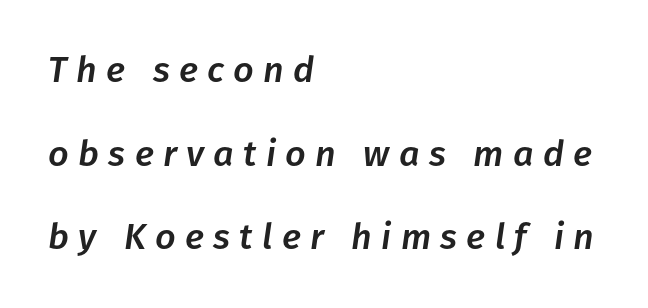
The image shows 36 px text type, italic (leaning right); set left-aligned, loose line spacing (2.32x), unusually wide letter spacing (+0.26 em), not underlined; low stroke contrast and a medium x-height.
